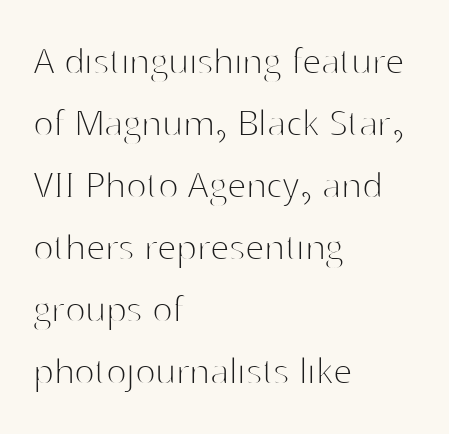
The type family on display is of the sans-serif kind. Whoever set this chose a conventional vertical rhythm. The letters look calm and open, with moderate or lighter stems. Nobody drew a line under any word here.
